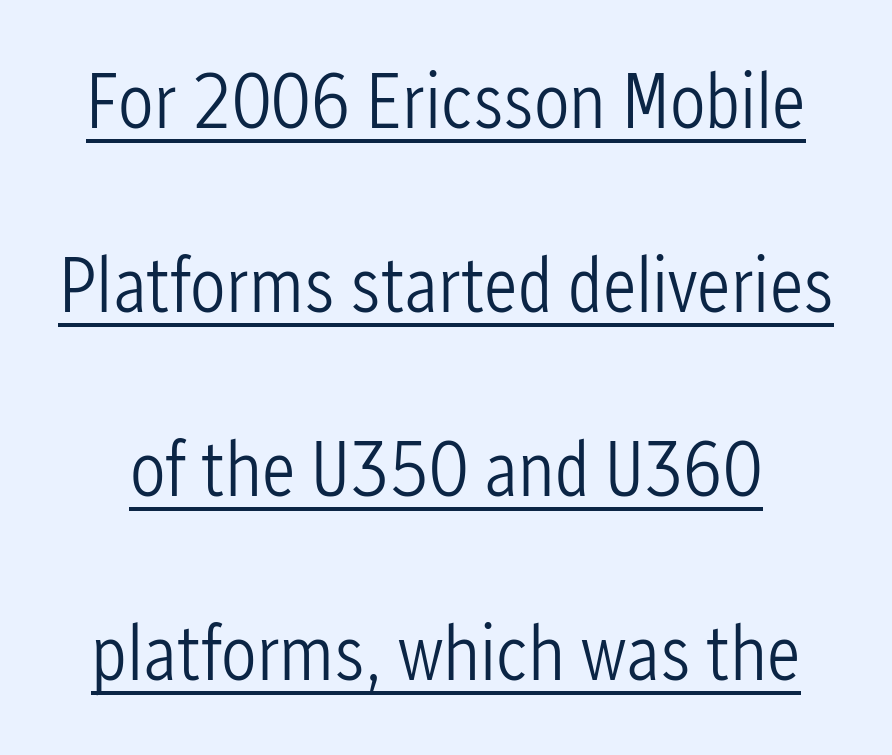
What stands out about the letter spacing? Nothing — it is the standard amount. Nothing sits at the stroke ends, so this counts as sans-serif. Unbolded letterforms with no extra heft. Each line of the rendering has a horizontal stroke beneath the glyphs. Do the characters align in a grid? No, the font is proportional. How would I describe the line gaps? Wide and relaxed.
